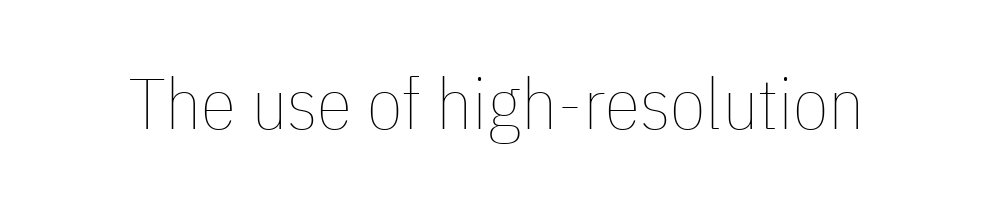
The face used here is proportionally spaced, like ordinary book or web type. The face used here is rendered with its standard letterfit. The zone under the glyphs is completely vacant. Is the type heavy? It reads as light-to-regular instead.
